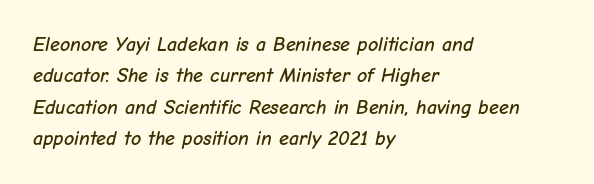
Each new line begins a customary step beneath the previous one. No word sits above an underline. Typeset ragged right — the left edge is the straight one. Yep, that's italic — everything's leaning.
